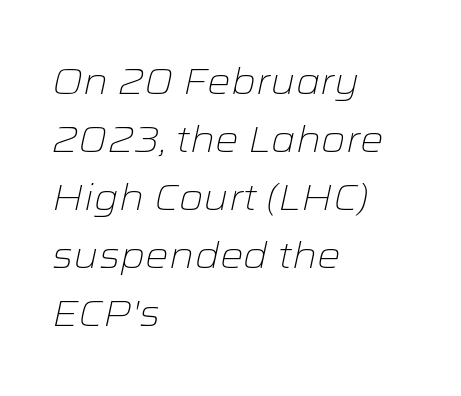
Nobody drew a line under any word here. The face looks like a standard text weight, possibly lighter. Leading matches the norm, producing a regular column. The text block is weighted toward the left margin, trailing off unevenly rightward.
